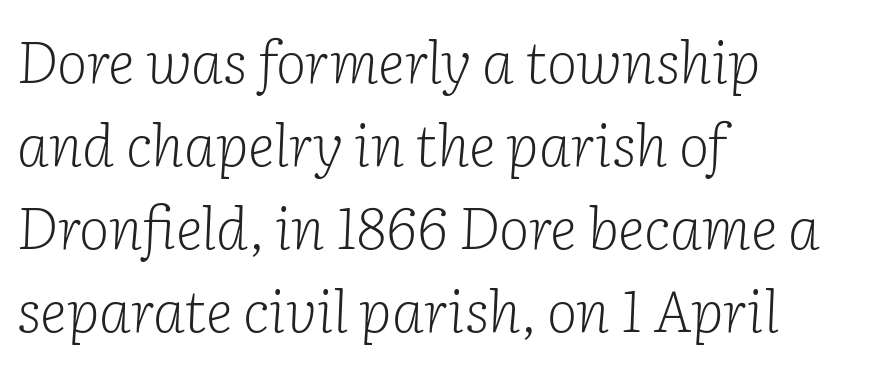
The gaps between neighbouring characters are ordinary and unremarkable. This sample has the flowing, uneven cadence of proportional lettering. What's the leading like? Ordinary, nothing unusual. When letters slant like this, we call the style italic. Check where the strokes stop: tiny serifs finish them off. Descenders hang freely into open space.
